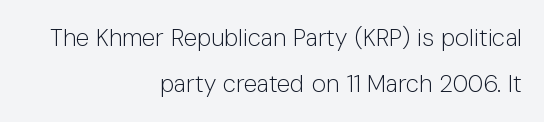
The image shows 24 px text type, upright; set right-aligned, loose line spacing (1.91x), normal letter spacing, not underlined.
